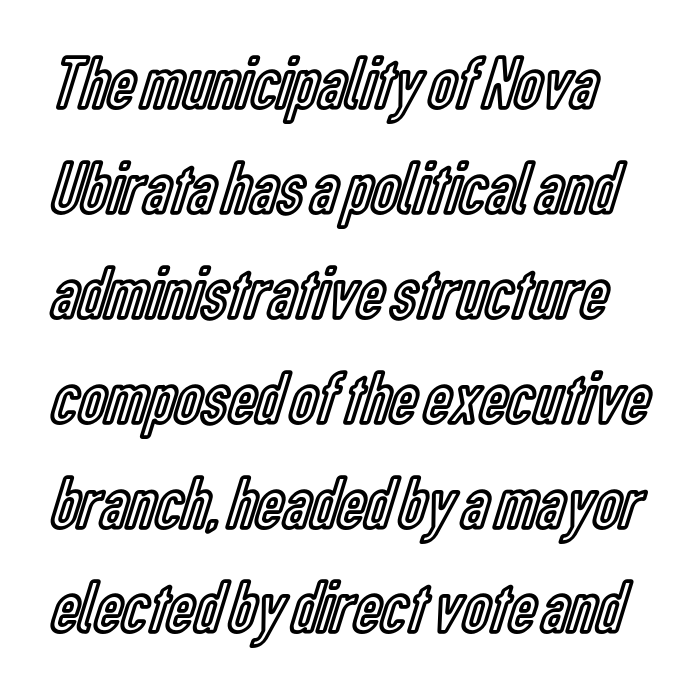
The rows are spaced the way most documents space them. The face used here is proportionally spaced, like ordinary book or web type. Plain, unruled lines of type.
